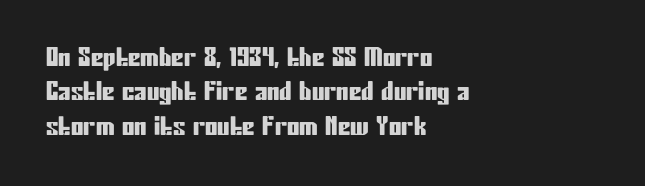
The image shows 25 px text type, upright; set left-aligned, normal line spacing (1.38x), normal letter spacing, not underlined.
